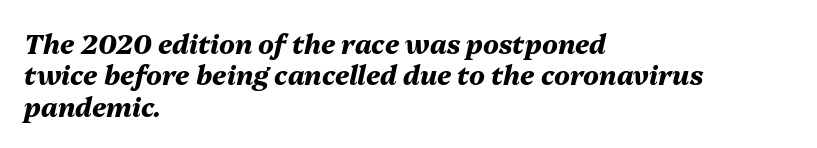
Q: Is the text bold? A: Yes.
Q: Is the text italic (slanted)? A: Yes, it leans right by about 13 degrees.
Q: Is the text underlined? A: No.
Q: How is the paragraph aligned? A: Left-aligned.
Q: Is the spacing between letters normal or unusually wide? A: Normal.
